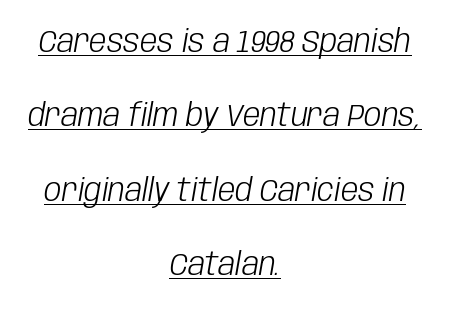
{"italic": "yes", "lean": "right", "slant_degrees": 10, "bold": "no", "weight": "light", "width": "condensed", "stroke_contrast": "low", "x_height": "large", "monospaced": "no", "underline": "yes", "align": "center", "line_spacing": "loose", "line_spacing_ratio": 2.4, "letter_spacing": "normal", "letter_spacing_em": 0.0, "glyph_px": 31}
